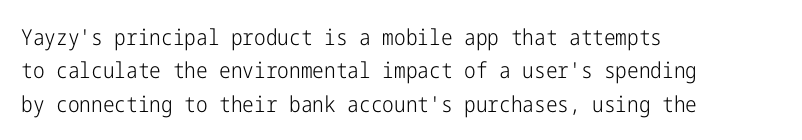
{"italic": "no", "bold": "no", "underline": "no", "align": "left", "line_spacing": "normal", "line_spacing_ratio": 1.52, "letter_spacing": "normal", "letter_spacing_em": 0.0, "glyph_px": 22}
